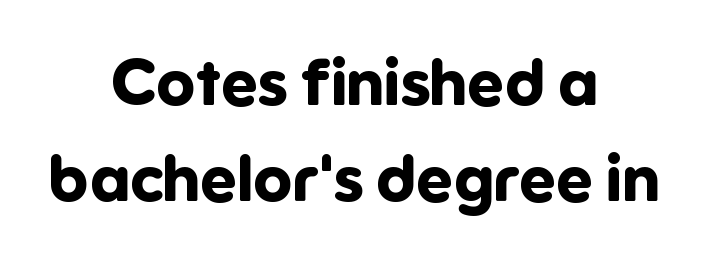
The image shows 65 px bold sans-serif type, upright; set centered, normal line spacing (1.48x), normal letter spacing, not underlined; low stroke contrast and a medium x-height.
